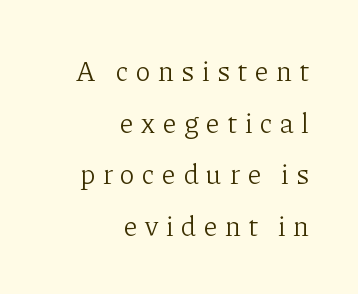
The image shows 28 px light serif type, upright; set right-aligned, line spacing 1.84x, unusually wide letter spacing (+0.27 em), not underlined; low stroke contrast and a medium x-height.
